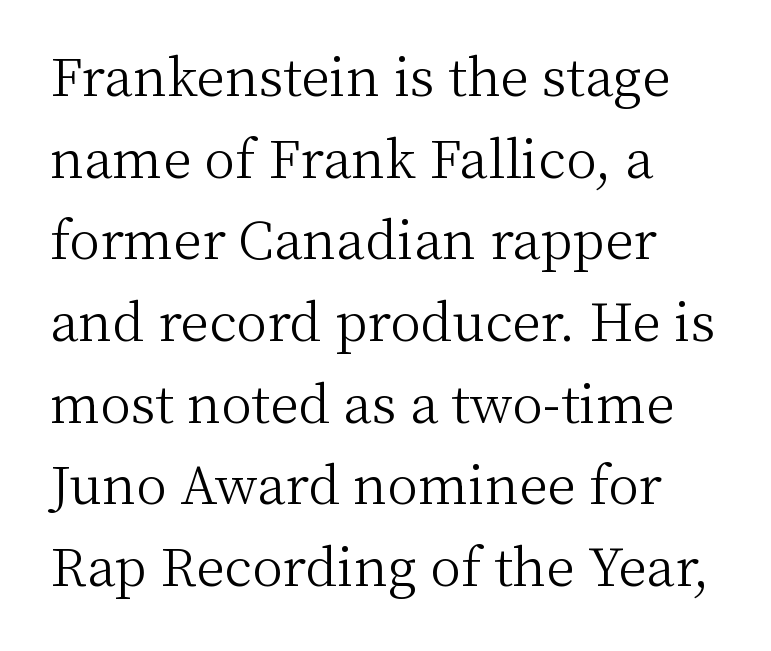
Q: Is the text bold? A: No.
Q: Is the text italic (slanted)? A: No, it is upright.
Q: Is the typeface a serif or a sans-serif typeface? A: Serif.
Q: Is the text underlined? A: No.
Q: How is the paragraph aligned? A: Left-aligned.
Q: Is the spacing between letters normal or unusually wide? A: Normal.
Q: Is the spacing between lines tight, normal or loose? A: Normal.
Q: Width (condensed, normal, or wide)? A: Normal.
Q: Stroke contrast? A: Medium.
Q: x-height? A: Medium.
Q: Monospaced? A: No.
